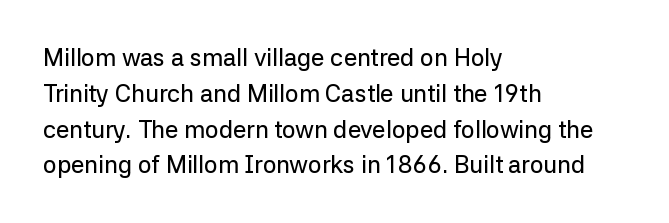
The image shows 24 px text type, upright; set left-aligned, normal line spacing (1.49x), normal letter spacing, not underlined.
